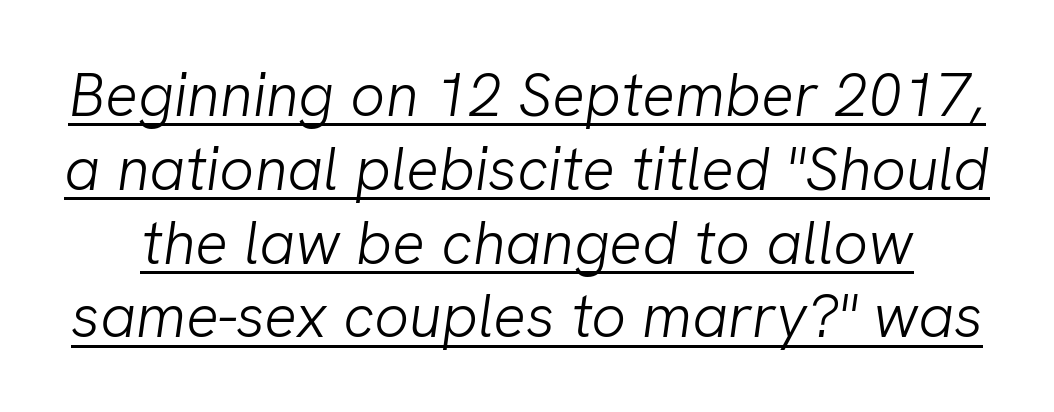
The image shows 61 px light sans-serif type; set line spacing 1.21x, normal letter spacing, underlined; low stroke contrast and a medium x-height.
